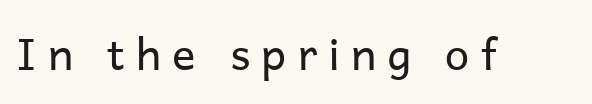
{"serif": "no", "italic": "no", "bold": "no", "weight": "regular", "width": "normal", "stroke_contrast": "low", "x_height": "medium", "monospaced": "no", "underline": "no", "letter_spacing": "wide", "letter_spacing_em": 0.25, "glyph_px": 44}
